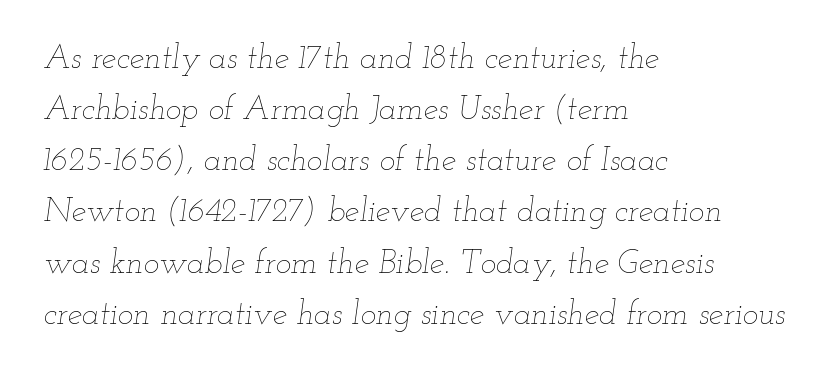
{"italic": "yes", "lean": "right", "slant_degrees": 12, "bold": "no", "weight": "thin", "width": "wide", "stroke_contrast": "low", "x_height": "small", "monospaced": "no", "underline": "no", "align": "left", "line_spacing": "normal", "line_spacing_ratio": 1.55, "letter_spacing": "normal", "letter_spacing_em": 0.0, "glyph_px": 33}
